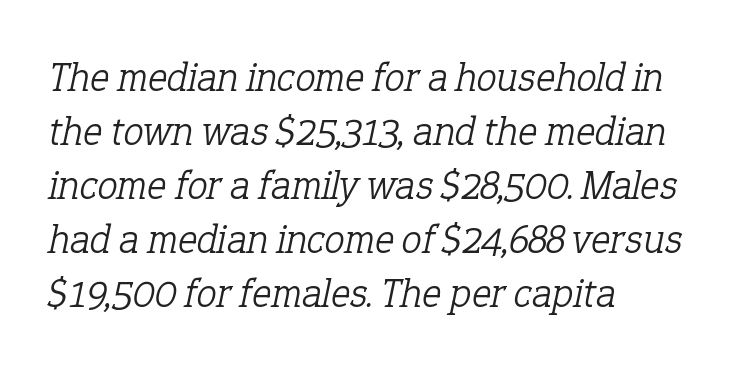
Q: Is the text bold? A: No.
Q: Is the text italic (slanted)? A: Yes, it leans right by about 12 degrees.
Q: Is the typeface a serif or a sans-serif typeface? A: Serif.
Q: Is the text underlined? A: No.
Q: How is the paragraph aligned? A: Left-aligned.
Q: Is the spacing between letters normal or unusually wide? A: Normal.
Q: Is the spacing between lines tight, normal or loose? A: Normal.
Q: Width (condensed, normal, or wide)? A: Normal.
Q: Stroke contrast? A: Low.
Q: x-height? A: Medium.
Q: Monospaced? A: No.
